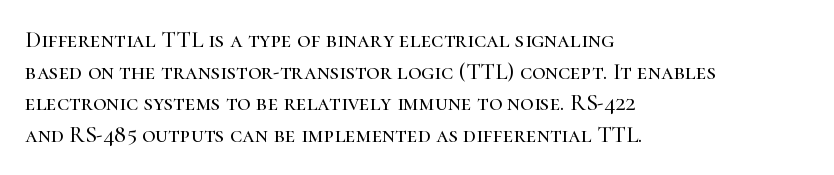
{"italic": "no", "underline": "no", "align": "left", "line_spacing": "normal", "line_spacing_ratio": 1.38, "letter_spacing": "normal", "letter_spacing_em": 0.0, "glyph_px": 23}
